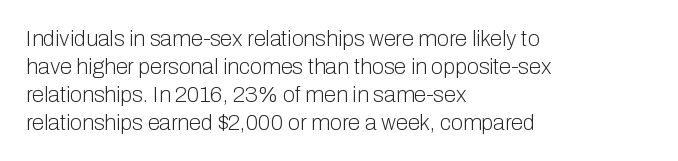
Q: Is the text bold? A: No.
Q: Is the text italic (slanted)? A: No, it is upright.
Q: Is the text underlined? A: No.
Q: How is the paragraph aligned? A: Left-aligned.
Q: Is the spacing between letters normal or unusually wide? A: Normal.
Q: Is the spacing between lines tight, normal or loose? A: Normal.
